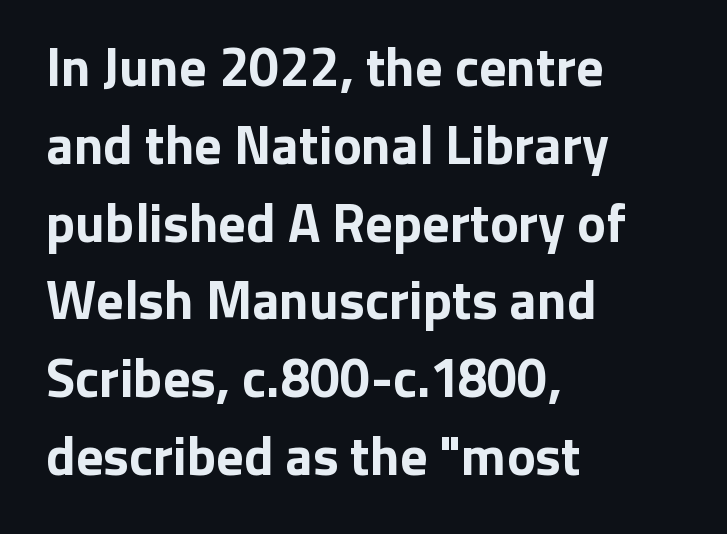
You could not count columns in this text — the font is proportionally spaced. Typeset ragged right — the left edge is the straight one. The lines sit at an ordinary, default distance from one another. You could call the tracking neutral — neither tight nor loose.
